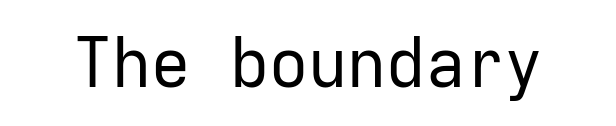
Type style note: lacks serifs. Plain, unruled lines of type. Standard letterfit; no display-style spreading of the glyphs. The letters stand straight up with perfectly vertical stems. Caption: face not bold, strokes unweighted.
